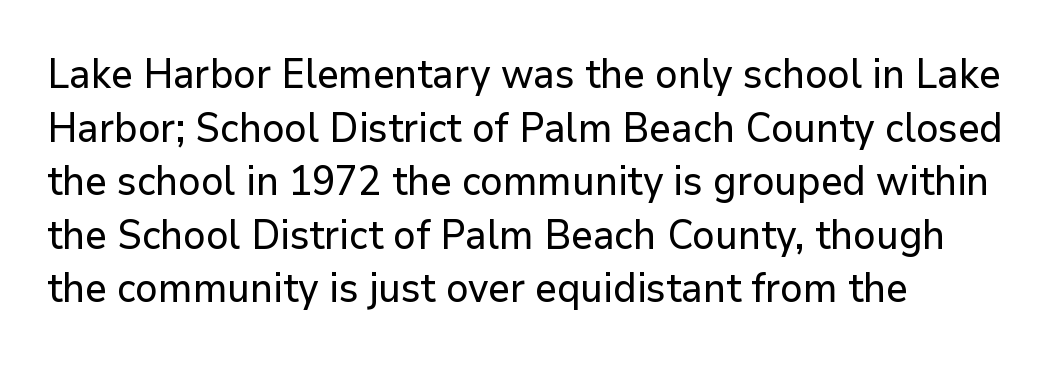
The image shows 40 px sans-serif type, upright; set left-aligned, normal line spacing (1.34x), normal letter spacing, not underlined; low stroke contrast and a medium x-height.
